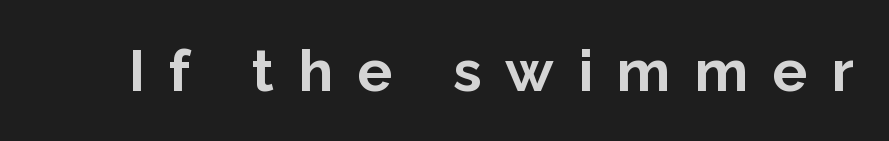
The image shows 58 px bold sans-serif type, upright; set unusually wide letter spacing (+0.41 em), not underlined; low stroke contrast and a medium x-height.
